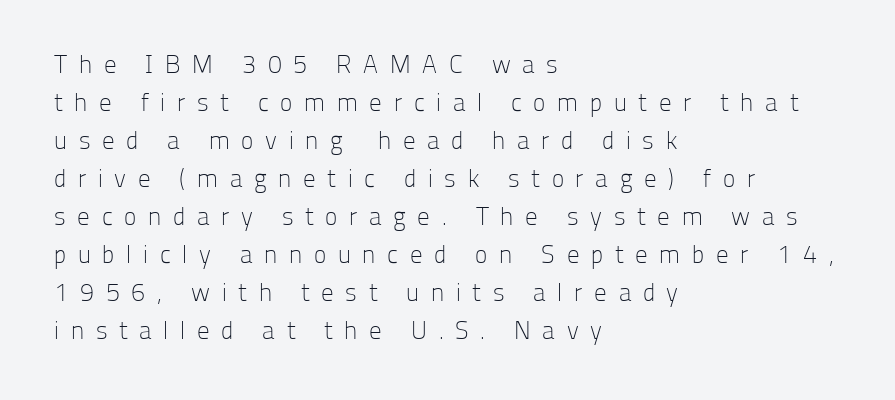
The font is comparable to plain body text, perhaps lighter. This rendering uses left alignment, leaving the right contour irregular. This rendering widens character spacing well past its baseline value. Reading down the column, the eye jumps a familiar distance to each next line. Nope, not italic — everything's standing straight.
